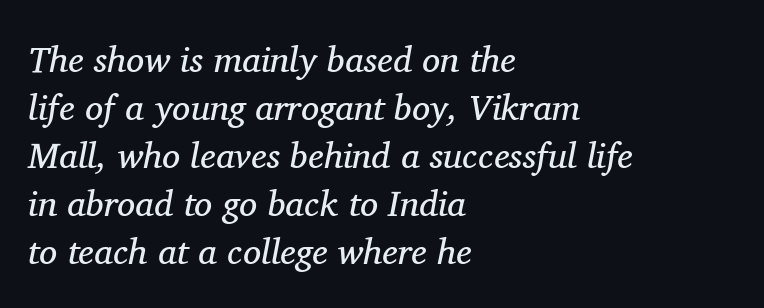
The image shows 36 px regular-weight serif type, italic (leaning right); set left-aligned, normal line spacing (1.33x), normal letter spacing, not underlined; medium stroke contrast and a medium x-height.
